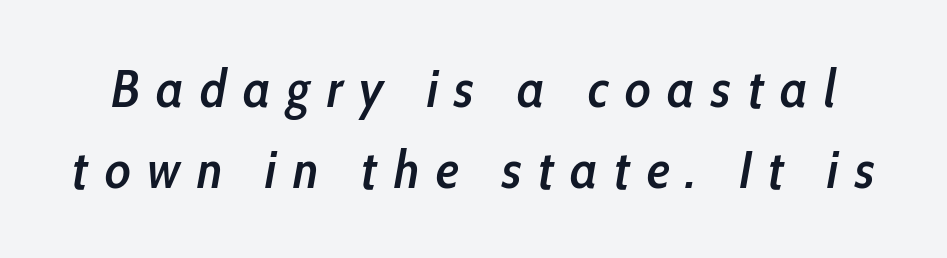
The block of text has a typical density, with ordinary space between rows. The rendering uses natural spacing where letterforms have individual widths. Decoration check: the copy has no underline. Heft: intermediate — a semibold.
